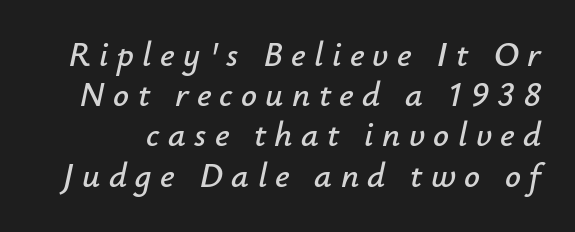
The image shows 35 px text type, italic (leaning right); set tight line spacing (1.15x), unusually wide letter spacing (+0.24 em), not underlined; low stroke contrast and a small x-height.
